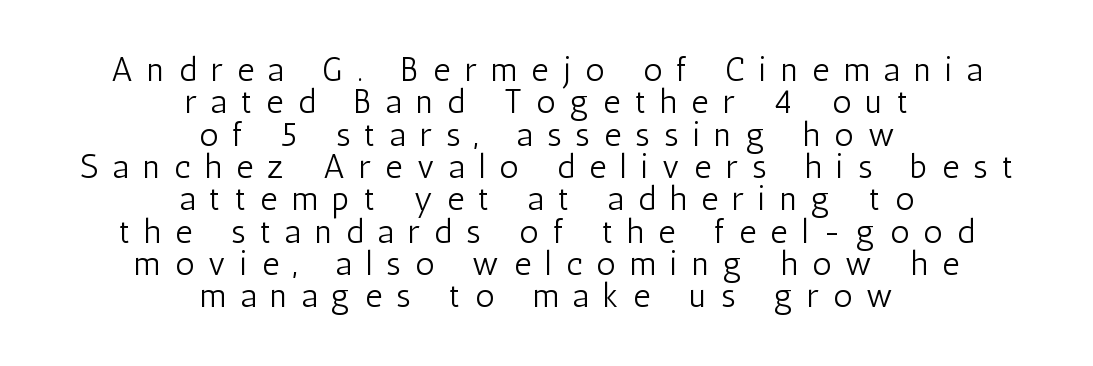
The image shows 33 px light, condensed sans-serif type, upright; set centered, tight line spacing (0.98x), unusually wide letter spacing (+0.44 em), not underlined; low stroke contrast and a medium x-height.
